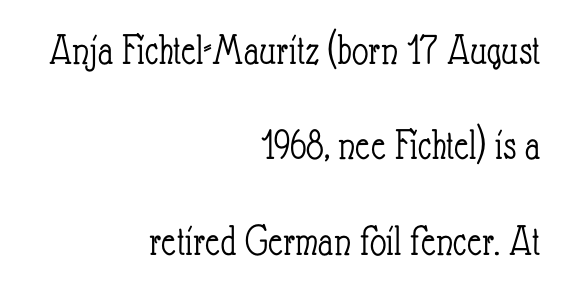
The image shows 45 px light, condensed type, upright; set right-aligned, loose line spacing (2.12x), normal letter spacing, not underlined; low stroke contrast and a small x-height.
